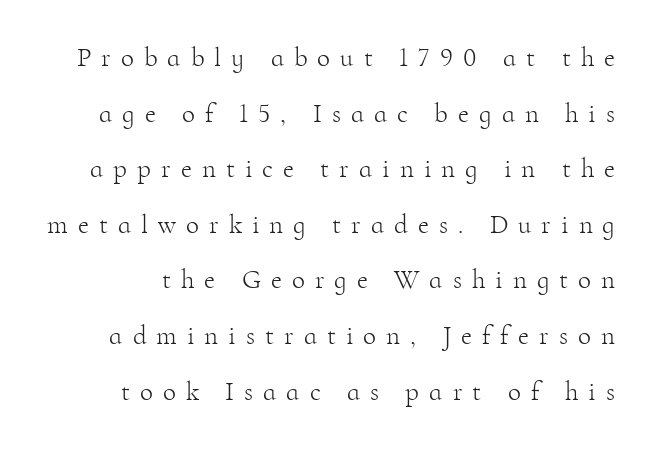
Q: Is the text bold? A: No.
Q: Is the text italic (slanted)? A: No, it is upright.
Q: Is the text underlined? A: No.
Q: Is the spacing between letters normal or unusually wide? A: Unusually wide.
Q: Is the spacing between lines tight, normal or loose? A: Loose.
